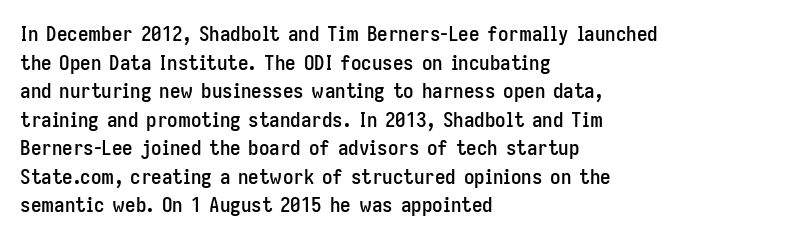
{"italic": "no", "underline": "no", "align": "left", "line_spacing": "normal", "line_spacing_ratio": 1.36, "letter_spacing": "normal", "letter_spacing_em": 0.0, "glyph_px": 21}
